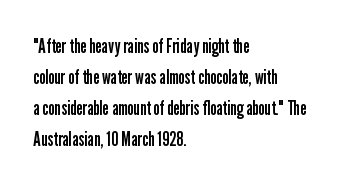
Q: Is the text bold? A: No.
Q: Is the text italic (slanted)? A: No, it is upright.
Q: Is the text underlined? A: No.
Q: How is the paragraph aligned? A: Left-aligned.
Q: Is the spacing between letters normal or unusually wide? A: Normal.
Q: Is the spacing between lines tight, normal or loose? A: Normal.
